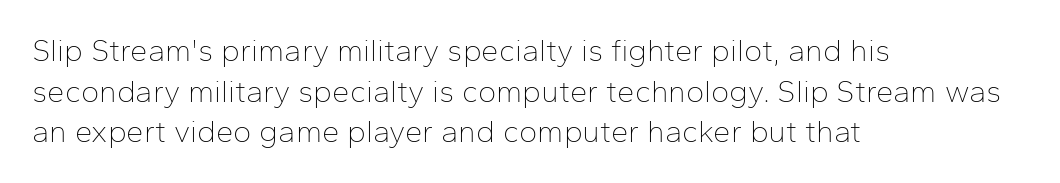
The image shows 31 px thin sans-serif type, upright; set left-aligned, normal line spacing (1.31x), normal letter spacing, not underlined; low stroke contrast and a medium x-height.
